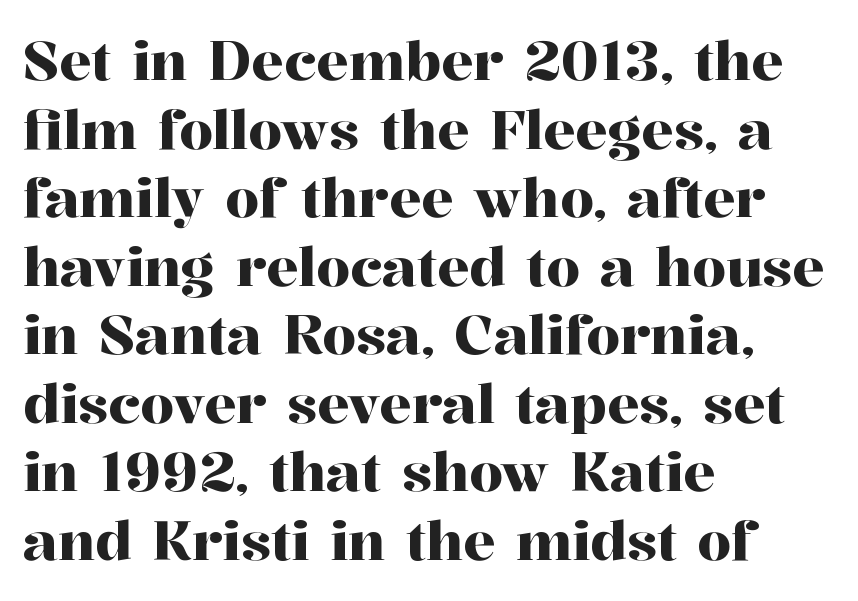
{"serif": "yes", "italic": "no", "width": "normal", "stroke_contrast": "high", "x_height": "medium", "monospaced": "no", "underline": "no", "align": "left", "line_spacing": "normal", "line_spacing_ratio": 1.27, "letter_spacing": "normal", "letter_spacing_em": 0.0, "glyph_px": 54}
